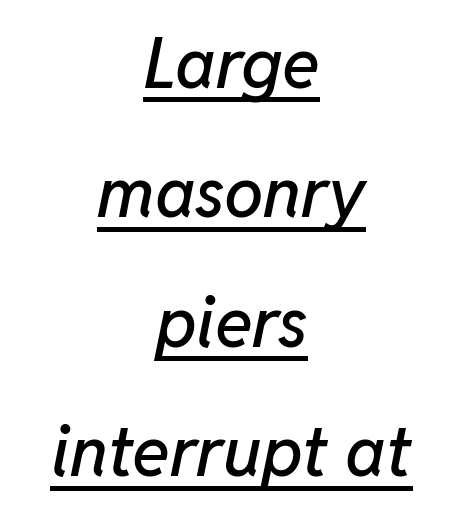
Q: Is the text italic (slanted)? A: Yes, it leans right by about 11 degrees.
Q: Is the text underlined? A: Yes.
Q: How is the paragraph aligned? A: Centered.
Q: Is the spacing between letters normal or unusually wide? A: Normal.
Q: Width (condensed, normal, or wide)? A: Normal.
Q: Stroke contrast? A: Low.
Q: x-height? A: Medium.
Q: Monospaced? A: No.
